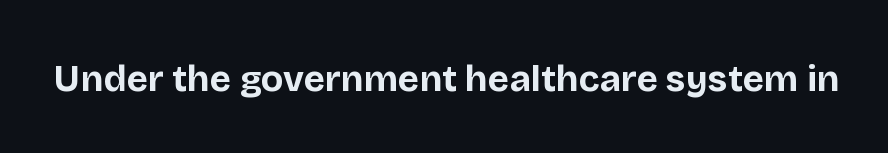
Q: Is the text bold? A: Yes.
Q: Is the text italic (slanted)? A: No, it is upright.
Q: Is the typeface a serif or a sans-serif typeface? A: Sans-serif.
Q: Is the text underlined? A: No.
Q: Is the spacing between letters normal or unusually wide? A: Normal.
Q: Width (condensed, normal, or wide)? A: Normal.
Q: Stroke contrast? A: Low.
Q: x-height? A: Large.
Q: Monospaced? A: No.
